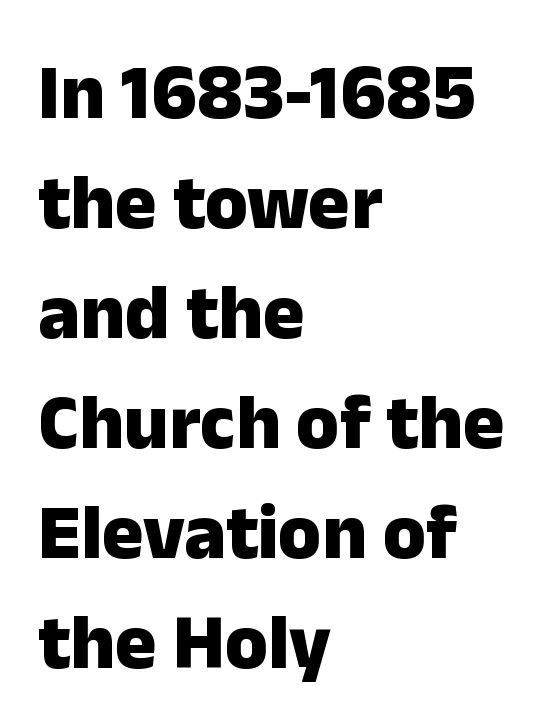
The image shows 78 px heavy sans-serif type, upright; set left-aligned, normal line spacing (1.41x), normal letter spacing, not underlined; low stroke contrast and a medium x-height.
